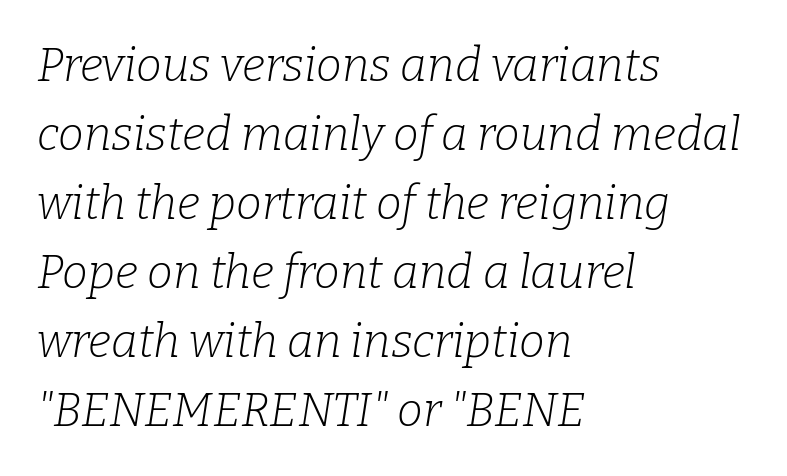
Visually the block forms a straight wall on the left and a jagged coastline on the right. Serifs: yes, visible at the terminals of the letterforms. The tracking reads as untouched default to a designer's eye. Nothing heavy about these letters — not bold at all. The lines sit at an ordinary, default distance from one another.
